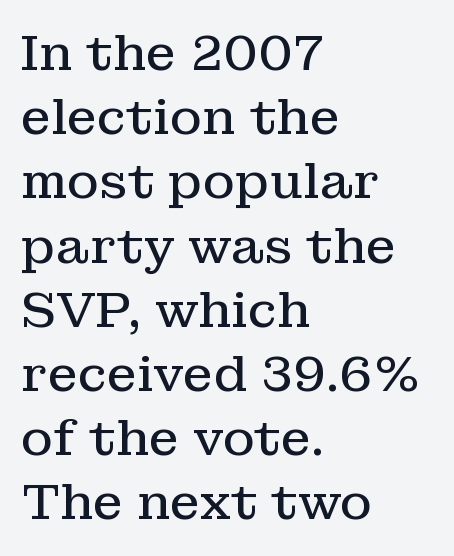
{"serif": "yes", "italic": "no", "bold": "no", "weight": "regular", "width": "normal", "stroke_contrast": "low", "x_height": "medium", "monospaced": "no", "underline": "no", "align": "left", "line_spacing": "normal", "line_spacing_ratio": 1.31, "letter_spacing": "normal", "letter_spacing_em": 0.0, "glyph_px": 49}
